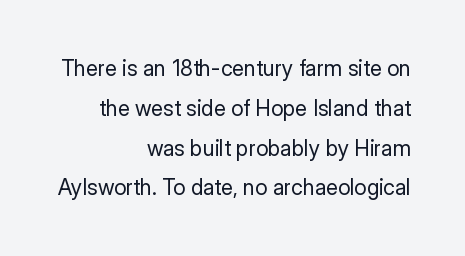
This is not heavy type; no bold has been used. Descenders hang freely into open space. Every stem runs plumb, perpendicular to the baseline. In terms of letterspacing, this is plain default setting. Alignment: flush right.
